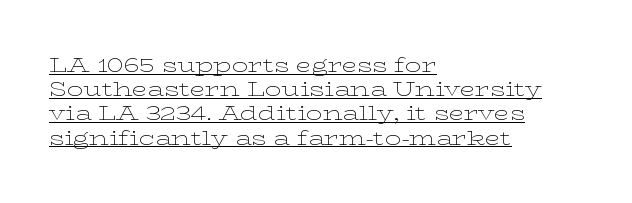
One-word summary of the alignment: left. Posture: upright roman. Letter spacing: default. The rendering uses the underline text-decoration.
